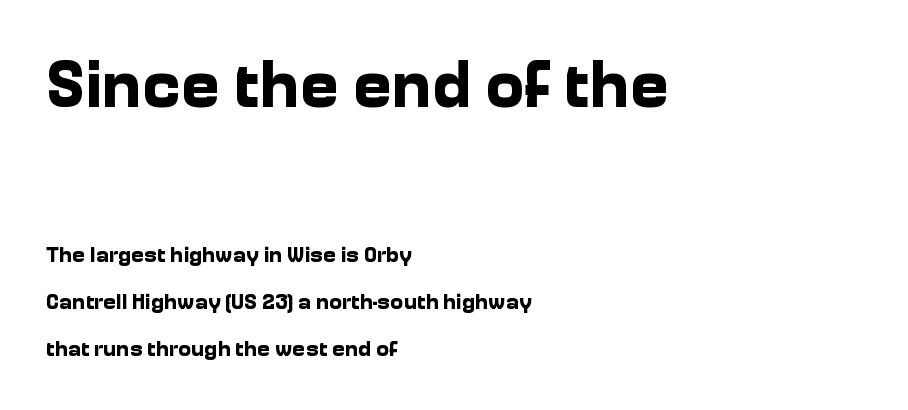
Does the copy run flush right? No — it runs flush left. Chunky letters — that's bold for sure. The letters advance in unequal steps, a hallmark of proportional type. Whoever set this made the first block the dominant, larger element.
